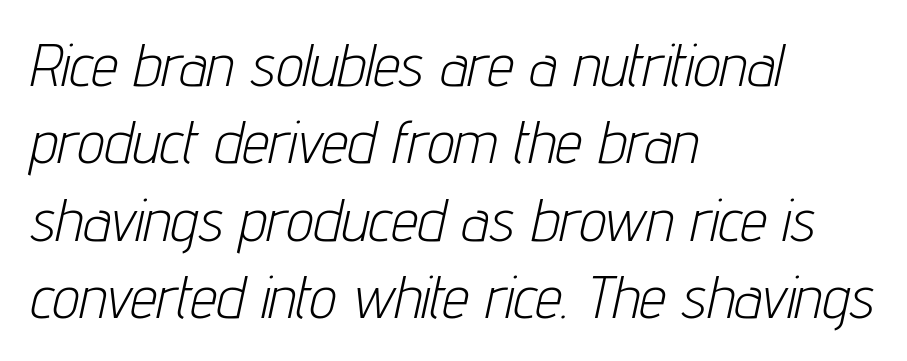
The image shows 60 px light, condensed type, italic (leaning right); set left-aligned, normal line spacing (1.29x), normal letter spacing, not underlined; low stroke contrast and a medium x-height.
